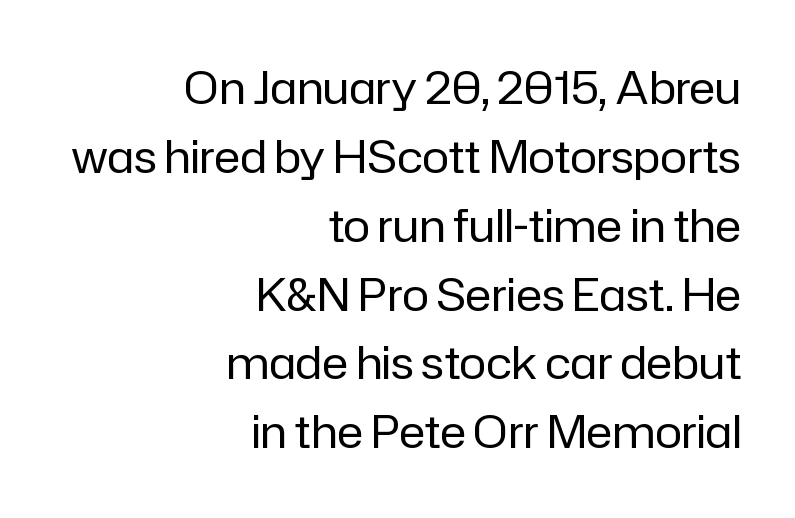
{"serif": "no", "italic": "no", "bold": "no", "weight": "regular", "width": "normal", "stroke_contrast": "low", "x_height": "medium", "monospaced": "no", "underline": "no", "align": "right", "line_spacing": "normal", "line_spacing_ratio": 1.53, "letter_spacing": "normal", "letter_spacing_em": 0.0, "glyph_px": 45}
